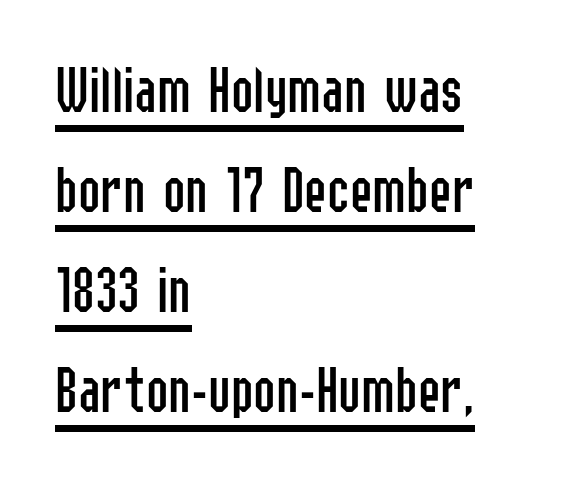
The image shows 68 px regular-weight, condensed sans-serif type, upright; set left-aligned, normal line spacing (1.47x), normal letter spacing, underlined; low stroke contrast and a medium x-height.
